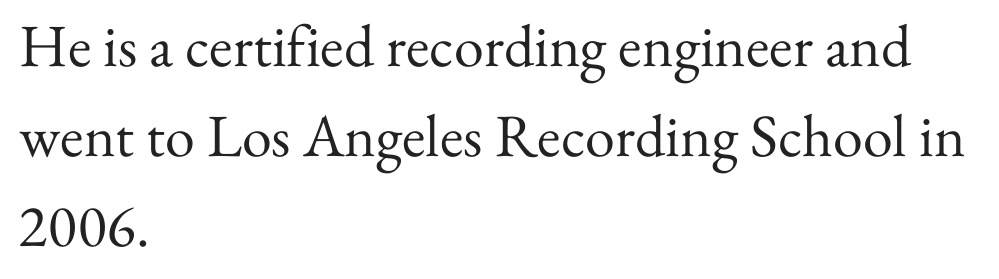
Q: Is the text bold? A: No.
Q: Is the text italic (slanted)? A: No, it is upright.
Q: Is the typeface a serif or a sans-serif typeface? A: Serif.
Q: Is the text underlined? A: No.
Q: How is the paragraph aligned? A: Left-aligned.
Q: Is the spacing between letters normal or unusually wide? A: Normal.
Q: Is the spacing between lines tight, normal or loose? A: Normal.
Q: Width (condensed, normal, or wide)? A: Normal.
Q: Stroke contrast? A: Medium.
Q: x-height? A: Small.
Q: Monospaced? A: No.
